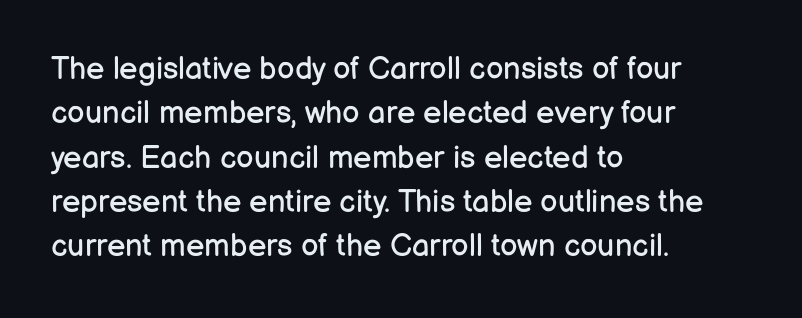
Q: Is the text bold? A: No.
Q: Is the text italic (slanted)? A: No, it is upright.
Q: Is the typeface a serif or a sans-serif typeface? A: Sans-serif.
Q: Is the text underlined? A: No.
Q: How is the paragraph aligned? A: Left-aligned.
Q: Is the spacing between letters normal or unusually wide? A: Normal.
Q: Is the spacing between lines tight, normal or loose? A: Normal.
Q: Width (condensed, normal, or wide)? A: Normal.
Q: Stroke contrast? A: Low.
Q: x-height? A: Medium.
Q: Monospaced? A: No.
